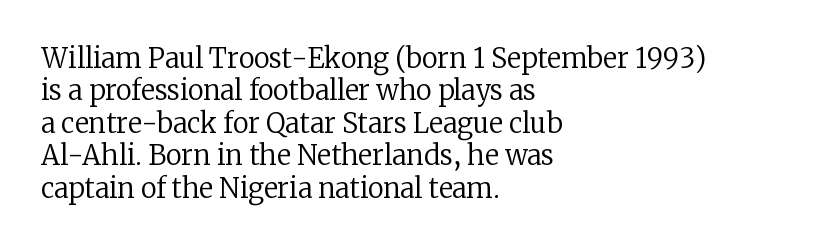
The font is comparable to plain body text, perhaps lighter. Line starts are locked; line ends wander. Nothing unusual about the tracking: characters are spaced as the font intends. The type sits square on the baseline with zero lean. Rule under the text: the space is simply empty.
